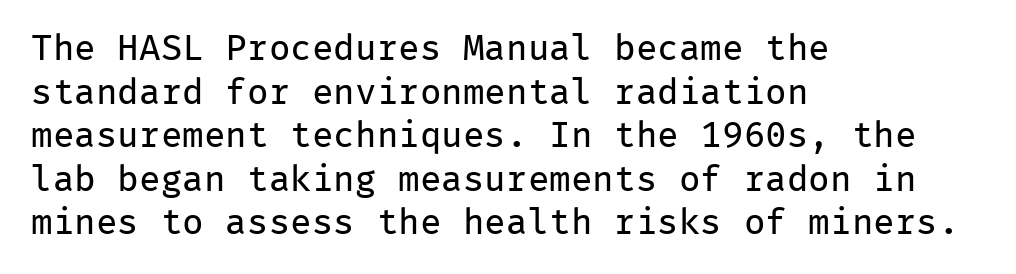
{"serif": "no", "italic": "no", "bold": "no", "weight": "regular", "width": "normal", "stroke_contrast": "low", "x_height": "medium", "monospaced": "yes", "underline": "no", "align": "left", "line_spacing_ratio": 1.21, "letter_spacing": "normal", "letter_spacing_em": 0.0, "glyph_px": 36}
